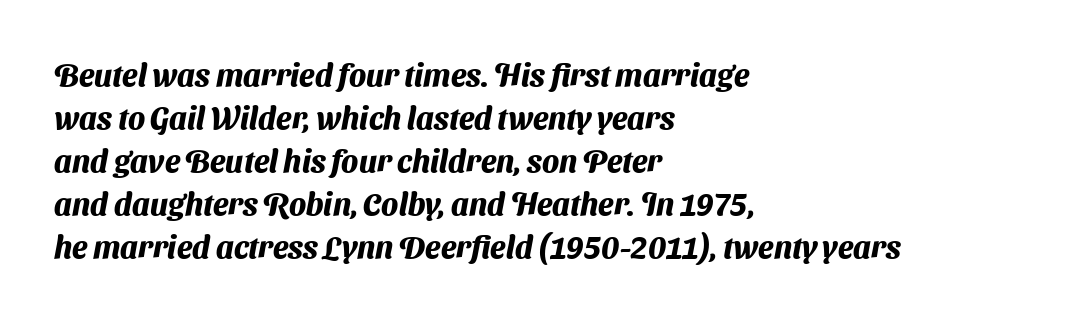
The typesetting leans heavy: a genuine bold. No feet cap the strokes, marking this as sans-serif type. The glyphs are unaccompanied by any horizontal stroke below them. Horizontal bands of white between lines are of average thickness. Do the characters align in a grid? No, the font is proportional.
